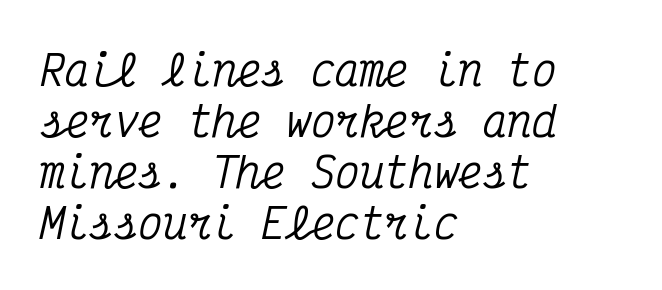
Q: Is the text italic (slanted)? A: Yes, it leans right by about 12 degrees.
Q: Is the typeface a serif or a sans-serif typeface? A: Serif.
Q: Is the text underlined? A: No.
Q: How is the paragraph aligned? A: Left-aligned.
Q: Is the spacing between letters normal or unusually wide? A: Normal.
Q: Width (condensed, normal, or wide)? A: Condensed.
Q: Stroke contrast? A: Medium.
Q: x-height? A: Medium.
Q: Monospaced? A: Yes.
